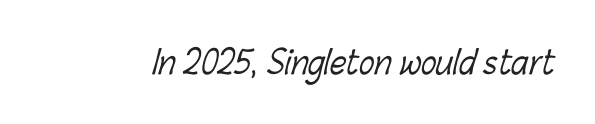
The image shows 32 px light, condensed type; set normal letter spacing, not underlined; low stroke contrast and a medium x-height.
